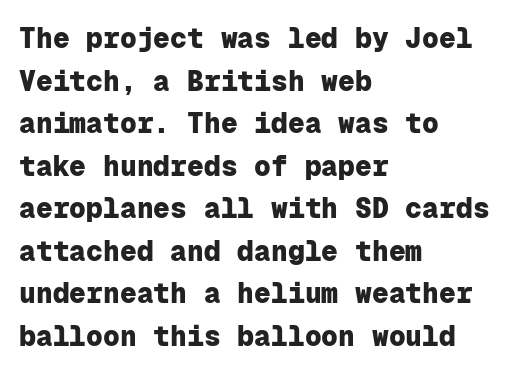
The letters carry no serifs — their stems end cleanly without finishing strokes. Typographic density is high because the face is bold. The lines are quadded left. Compared with typical body copy, the letter spacing here is the same. Posture: upright roman.
